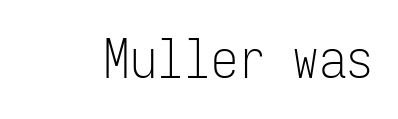
{"serif": "no", "italic": "no", "bold": "no", "weight": "light", "width": "condensed", "stroke_contrast": "low", "x_height": "medium", "monospaced": "yes", "underline": "no", "letter_spacing": "normal", "letter_spacing_em": 0.0, "glyph_px": 54}
